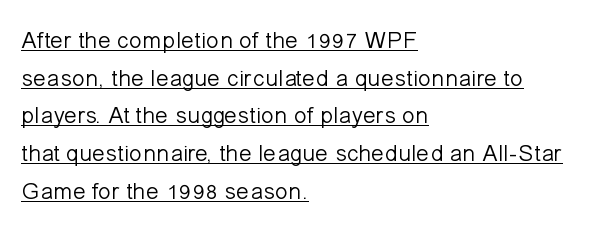
{"italic": "no", "bold": "no", "underline": "yes", "align": "left", "line_spacing": "normal", "line_spacing_ratio": 1.57, "letter_spacing": "normal", "letter_spacing_em": 0.0, "glyph_px": 24}
